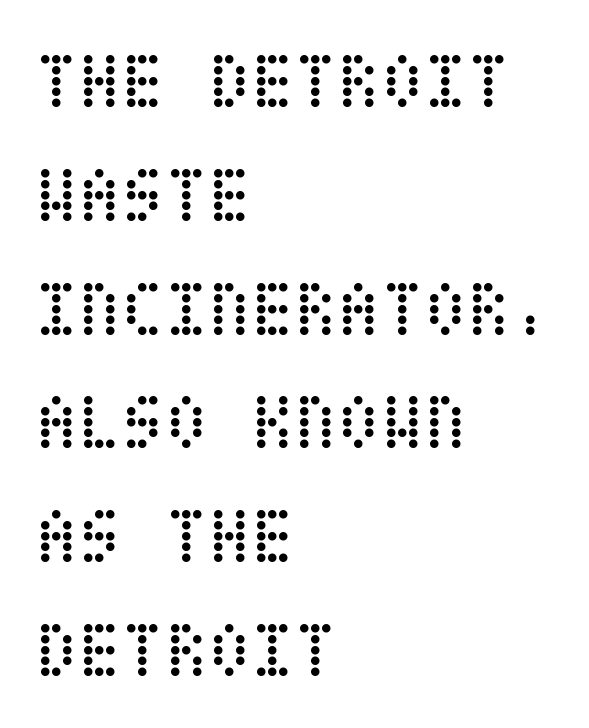
The space directly below the letters is spotless. Normally led — the rows are evenly, conventionally spaced. Do the letters lean? They stand straight. The face looks like a standard text weight, possibly lighter. The passage shown has conventional tracking throughout. Reading down the block, your eye returns to a fixed left position each line.
